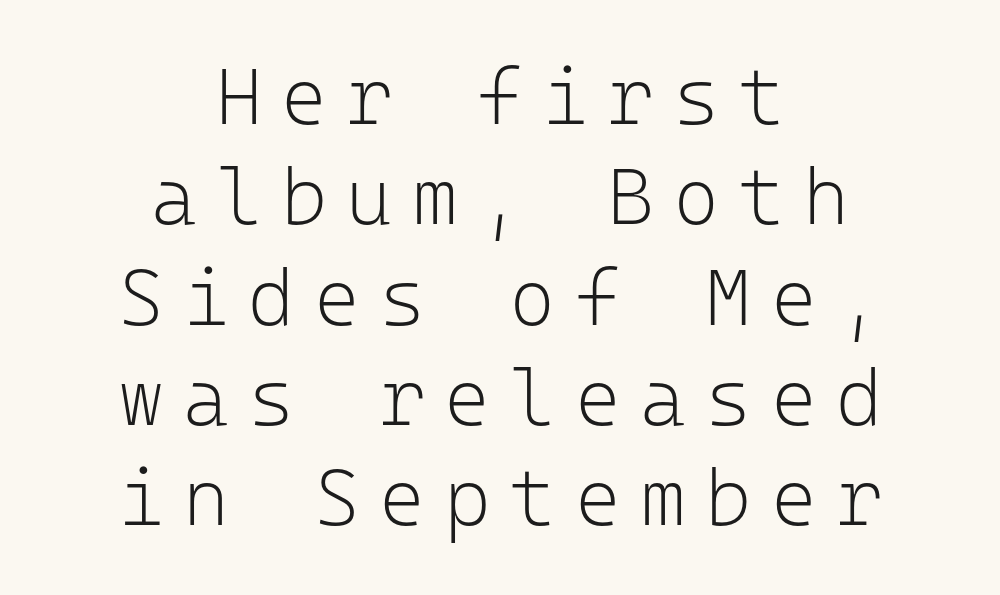
The image shows 79 px light sans-serif type, upright, monospaced; set centered, normal line spacing (1.27x), unusually wide letter spacing (+0.24 em), not underlined; low stroke contrast and a medium x-height.
